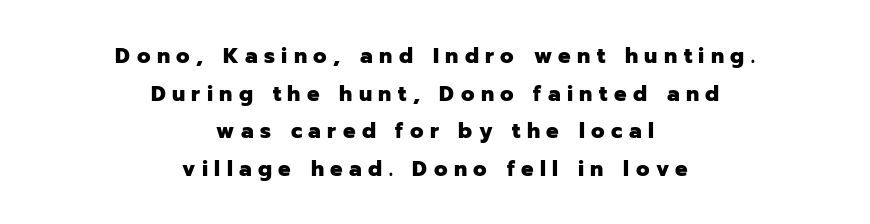
Q: Is the text bold? A: Yes.
Q: Is the text italic (slanted)? A: No, it is upright.
Q: Is the text underlined? A: No.
Q: How is the paragraph aligned? A: Centered.
Q: Is the spacing between letters normal or unusually wide? A: Unusually wide.
